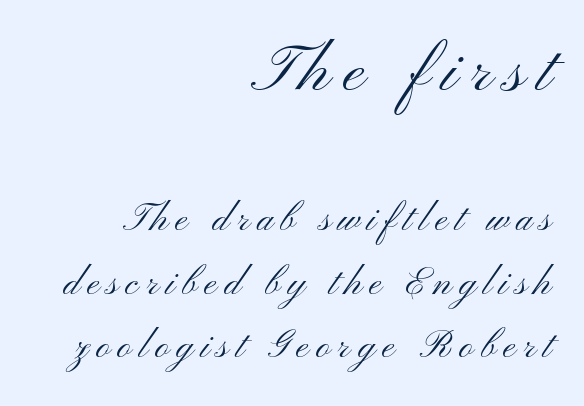
Weight: not bold — regular or lighter. You could only call the tracking loose — the letters float apart. The letters in the upper block stand taller than those in the block below.
